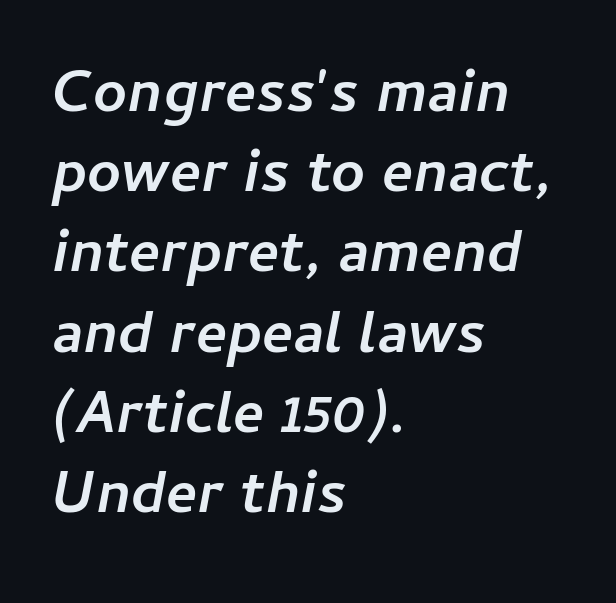
Q: Is the text bold? A: Yes.
Q: Is the text italic (slanted)? A: Yes, it leans right by about 11 degrees.
Q: Is the text underlined? A: No.
Q: How is the paragraph aligned? A: Left-aligned.
Q: Is the spacing between letters normal or unusually wide? A: Normal.
Q: Is the spacing between lines tight, normal or loose? A: Normal.
Q: Width (condensed, normal, or wide)? A: Normal.
Q: Stroke contrast? A: Low.
Q: x-height? A: Medium.
Q: Monospaced? A: No.
